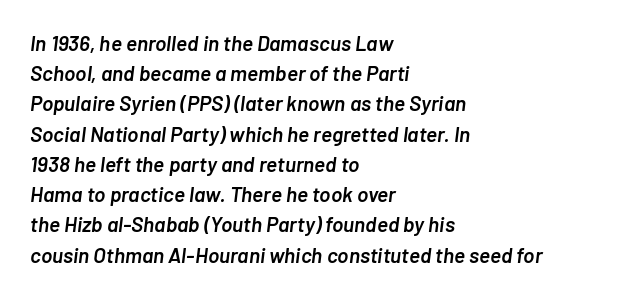
The font is running at a semibold setting, under full bold. All the whitespace from short lines collects on the right. Compared with typical body copy, the letter spacing here is the same. The passage shown stacks its lines at a standard gap.
